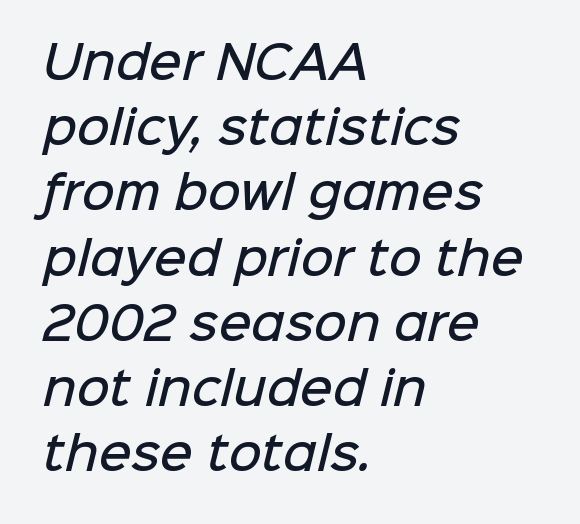
{"serif": "no", "bold": "semi", "weight": "semibold", "width": "normal", "stroke_contrast": "low", "x_height": "medium", "monospaced": "no", "underline": "no", "align": "left", "line_spacing": "normal", "line_spacing_ratio": 1.45, "letter_spacing": "normal", "letter_spacing_em": 0.0, "glyph_px": 45}
